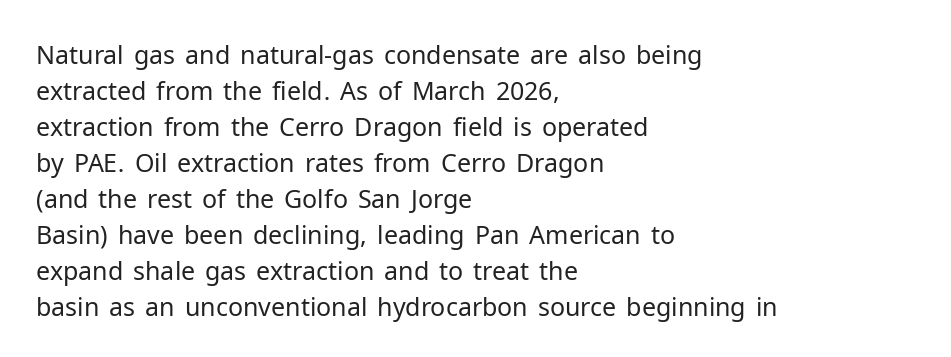
{"italic": "no", "bold": "no", "underline": "no", "align": "left", "line_spacing": "normal", "line_spacing_ratio": 1.44, "letter_spacing": "normal", "letter_spacing_em": 0.0, "glyph_px": 25}
